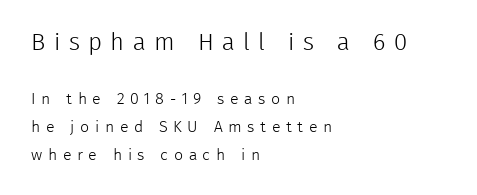
Q: Is the text bold? A: No.
Q: Is the text italic (slanted)? A: No, it is upright.
Q: Is the text underlined? A: No.
Q: How is the paragraph aligned? A: Left-aligned.
Q: Is the spacing between letters normal or unusually wide? A: Unusually wide.
Q: Which block of text is set in a larger size, the first (top) or the second (bottom)? A: The first (top) one.
